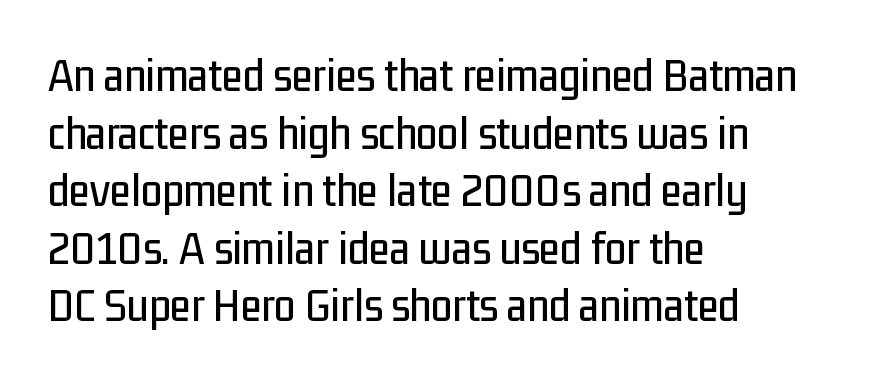
The image shows 48 px condensed sans-serif type, upright; set left-aligned, line spacing 1.2x, normal letter spacing, not underlined; low stroke contrast and a medium x-height.
